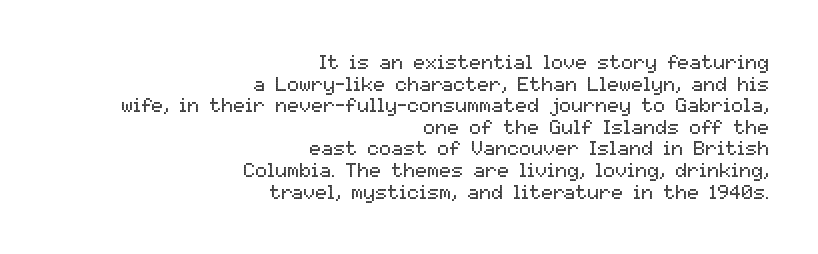
Q: Is the text bold? A: No.
Q: Is the text italic (slanted)? A: No, it is upright.
Q: Is the text underlined? A: No.
Q: How is the paragraph aligned? A: Right-aligned.
Q: Is the spacing between letters normal or unusually wide? A: Normal.
Q: Is the spacing between lines tight, normal or loose? A: Tight.
